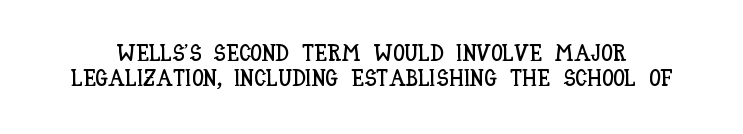
The image shows 23 px text type, upright; set tight line spacing (1.08x), normal letter spacing, not underlined.
